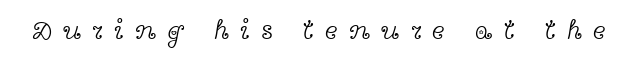
{"italic": "no", "bold": "no", "underline": "no", "letter_spacing": "wide", "letter_spacing_em": 0.41, "glyph_px": 27}
